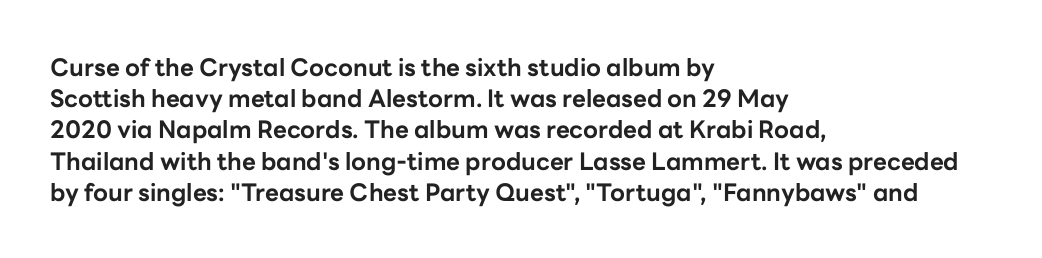
The image shows 24 px bold type, upright; set left-aligned, normal line spacing (1.3x), normal letter spacing, not underlined.
